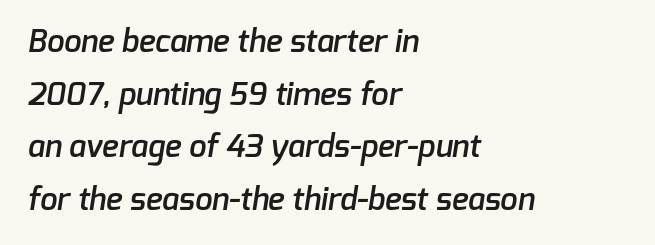
{"serif": "no", "bold": "semi", "weight": "semibold", "width": "normal", "stroke_contrast": "low", "x_height": "medium", "monospaced": "no", "underline": "no", "align": "left", "line_spacing": "normal", "line_spacing_ratio": 1.7, "letter_spacing": "normal", "letter_spacing_em": 0.0, "glyph_px": 31}
